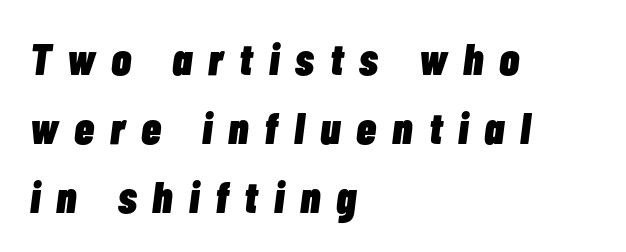
{"italic": "yes", "lean": "right", "slant_degrees": 7, "bold": "yes", "weight": "heavy", "width": "condensed", "stroke_contrast": "low", "x_height": "medium", "monospaced": "no", "underline": "no", "align": "left", "line_spacing": "normal", "line_spacing_ratio": 1.53, "letter_spacing": "wide", "letter_spacing_em": 0.36, "glyph_px": 45}
